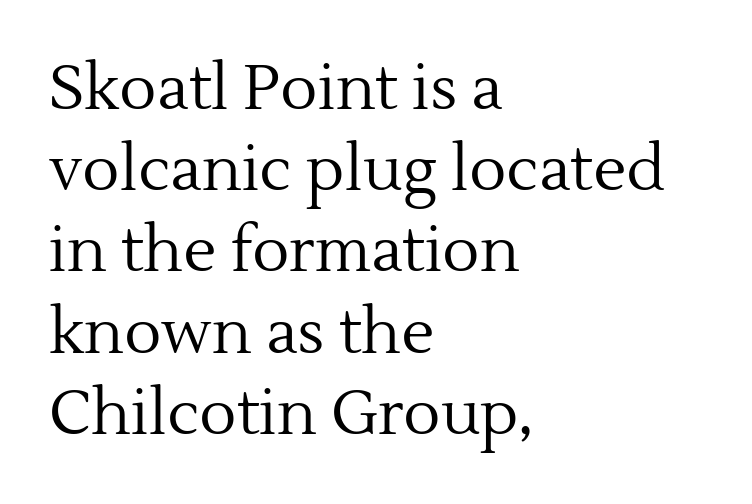
{"serif": "yes", "italic": "no", "bold": "no", "weight": "regular", "width": "normal", "x_height": "medium", "monospaced": "no", "underline": "no", "align": "left", "line_spacing": "normal", "line_spacing_ratio": 1.31, "letter_spacing": "normal", "letter_spacing_em": 0.0, "glyph_px": 62}
